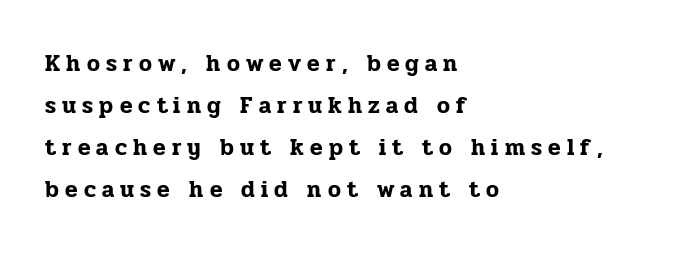
Q: Is the text italic (slanted)? A: No, it is upright.
Q: Is the text underlined? A: No.
Q: How is the paragraph aligned? A: Left-aligned.
Q: Is the spacing between letters normal or unusually wide? A: Unusually wide.
